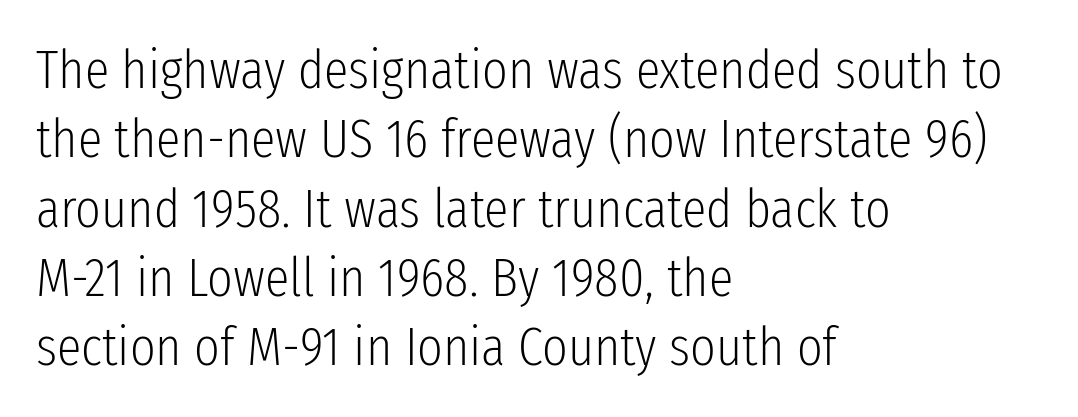
{"serif": "no", "italic": "no", "bold": "no", "weight": "light", "width": "condensed", "stroke_contrast": "low", "x_height": "medium", "monospaced": "no", "underline": "no", "align": "left", "line_spacing": "normal", "line_spacing_ratio": 1.26, "letter_spacing": "normal", "letter_spacing_em": 0.0, "glyph_px": 55}
